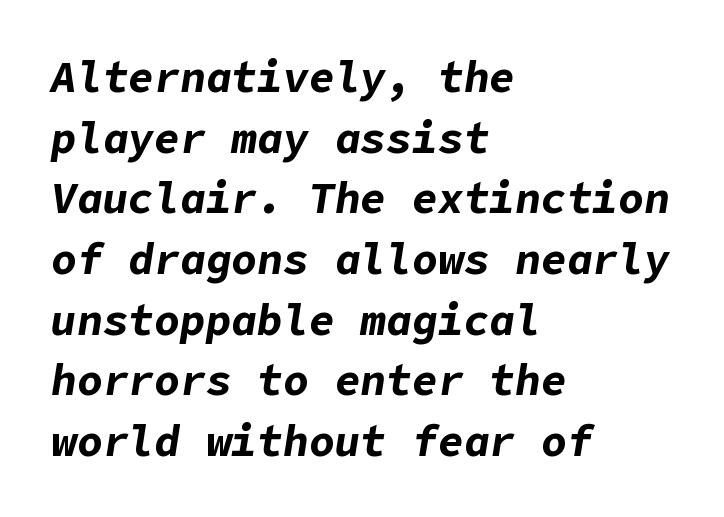
{"italic": "yes", "lean": "right", "slant_degrees": 9, "bold": "yes", "weight": "bold", "width": "normal", "stroke_contrast": "low", "x_height": "medium", "underline": "no", "align": "left", "line_spacing": "normal", "line_spacing_ratio": 1.41, "letter_spacing": "normal", "letter_spacing_em": 0.0, "glyph_px": 43}
